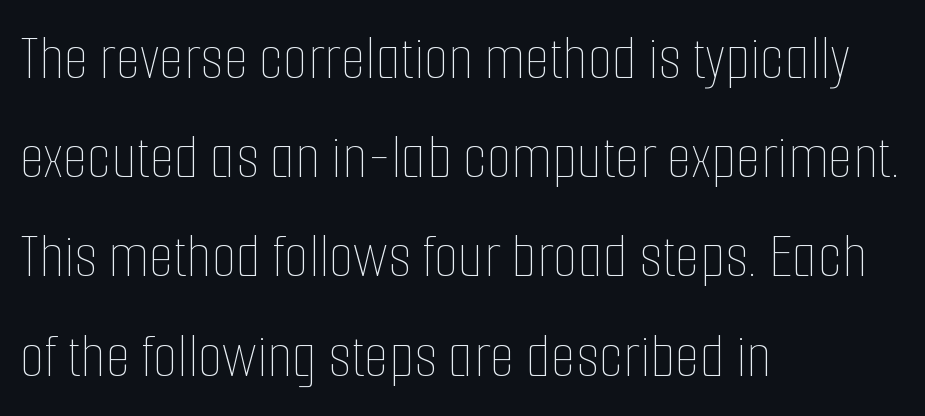
The image shows 64 px thin, condensed type, upright; set left-aligned, normal line spacing (1.55x), normal letter spacing, not underlined; low stroke contrast and a medium x-height.
